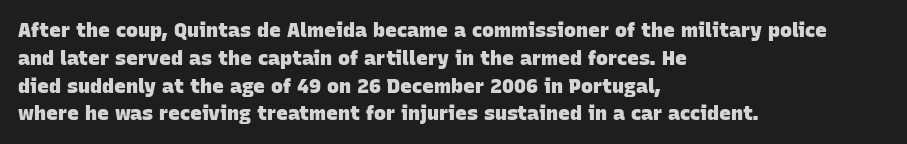
The image shows 20 px bold type; set left-aligned, normal line spacing (1.39x), normal letter spacing, not underlined.
